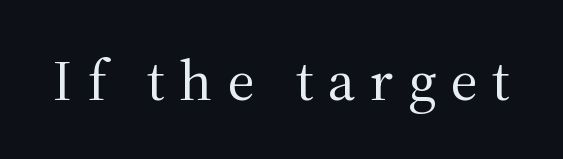
Q: Is the text bold? A: No.
Q: Is the text italic (slanted)? A: No, it is upright.
Q: Is the typeface a serif or a sans-serif typeface? A: Serif.
Q: Is the text underlined? A: No.
Q: Is the spacing between letters normal or unusually wide? A: Unusually wide.
Q: Width (condensed, normal, or wide)? A: Normal.
Q: Stroke contrast? A: Medium.
Q: x-height? A: Medium.
Q: Monospaced? A: No.
